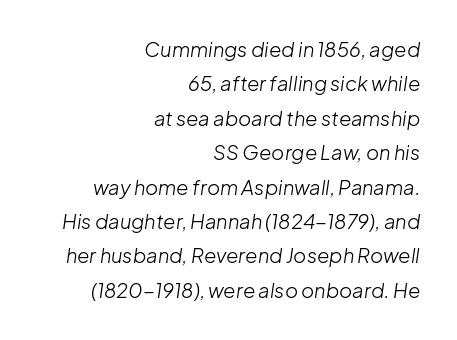
Q: Is the text bold? A: No.
Q: Is the text italic (slanted)? A: Yes, it leans right by about 8 degrees.
Q: Is the text underlined? A: No.
Q: How is the paragraph aligned? A: Right-aligned.
Q: Is the spacing between letters normal or unusually wide? A: Normal.
